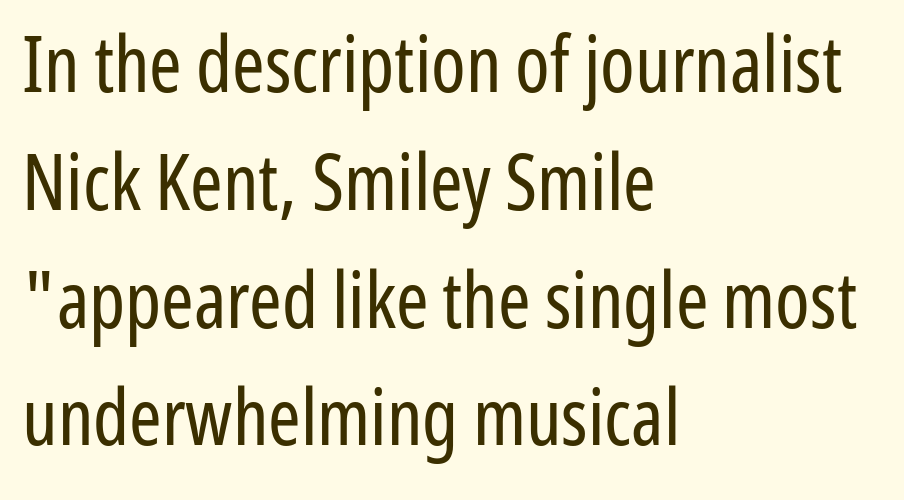
Counters stay open thanks to moderate or lighter strokes. Students, observe: this is what conventionally led text looks like. Serifs: no, the terminals of the letterforms are clean. In terms of letterspacing, this is plain default setting.
